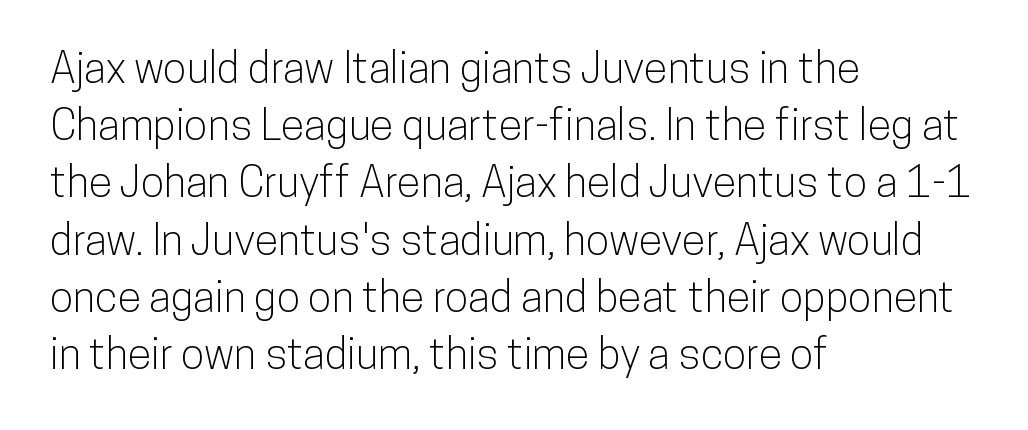
Q: Is the text italic (slanted)? A: No, it is upright.
Q: Is the typeface a serif or a sans-serif typeface? A: Sans-serif.
Q: Is the text underlined? A: No.
Q: How is the paragraph aligned? A: Left-aligned.
Q: Is the spacing between letters normal or unusually wide? A: Normal.
Q: Is the spacing between lines tight, normal or loose? A: Normal.
Q: Width (condensed, normal, or wide)? A: Condensed.
Q: Stroke contrast? A: Low.
Q: x-height? A: Medium.
Q: Monospaced? A: No.
